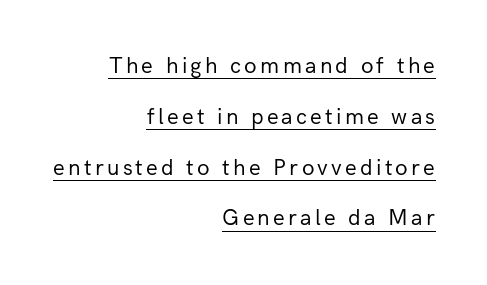
How would I describe the line gaps? Wide and relaxed. Quick note: not italic, upright. Horizontal alignment here is rightward, an uncommon choice for prose. Somebody hit Ctrl+U on this one — the words are underlined. Letters have the restrained weight of plain body copy at most.
